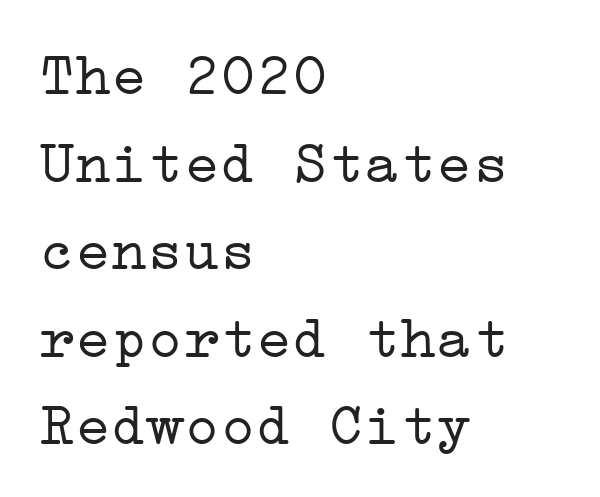
The image shows 60 px light, wide serif type, upright; set left-aligned, normal line spacing (1.46x), normal letter spacing, not underlined; low stroke contrast and a medium x-height.
